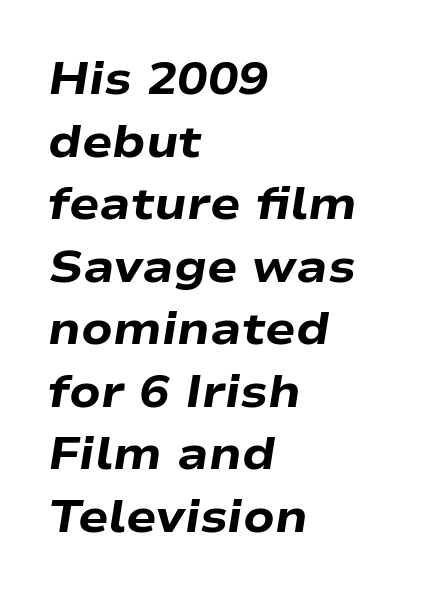
The image shows 45 px heavy, wide type, italic (leaning right); set left-aligned, normal line spacing (1.39x), normal letter spacing, not underlined; low stroke contrast and a medium x-height.
